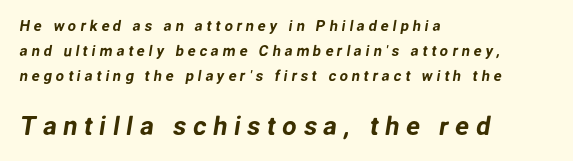
Q: Is the text underlined? A: No.
Q: How is the paragraph aligned? A: Left-aligned.
Q: Is the spacing between letters normal or unusually wide? A: Unusually wide.
Q: Is the spacing between lines tight, normal or loose? A: Normal.
Q: Which block of text is set in a larger size, the first (top) or the second (bottom)? A: The second (bottom) one.
